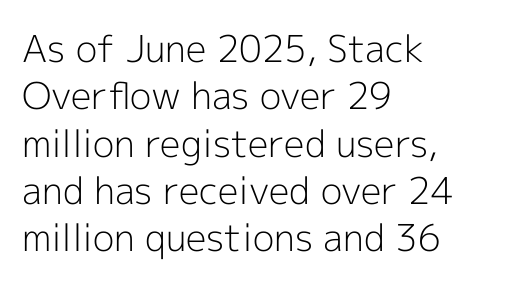
Here the designer chose a conventional face with non-uniform glyph widths. Stroke mass is kept to a normal reading level or below. Line beginnings align vertically; line endings do not. Students, note that the glyphs here touch the page at normal intervals.
